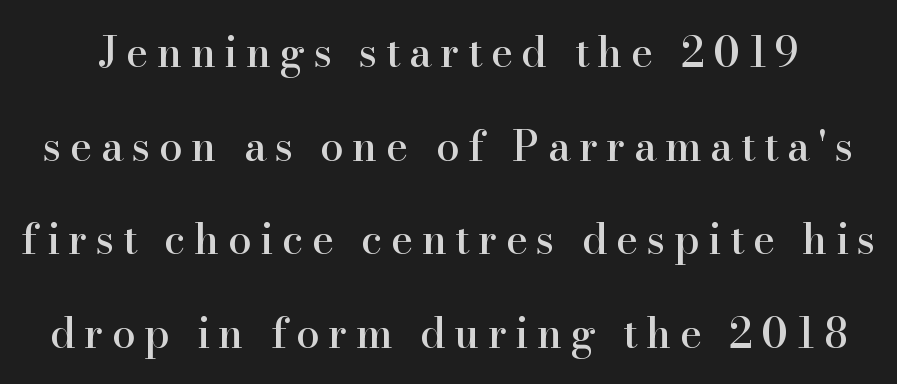
The image shows 42 px serif type, upright; set loose line spacing (2.23x), unusually wide letter spacing (+0.2 em), not underlined; high stroke contrast and a small x-height.
